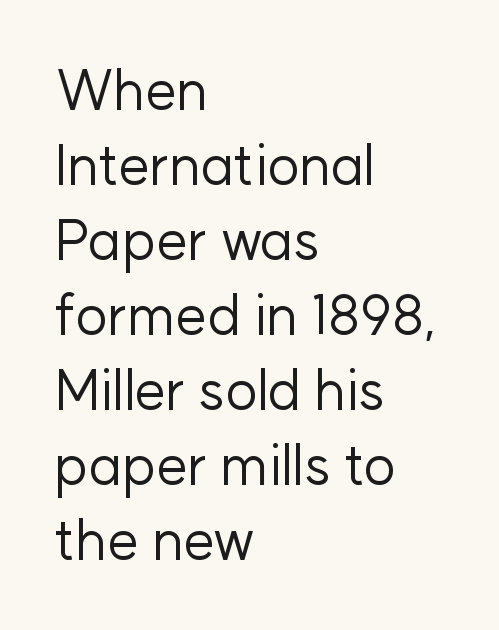
{"serif": "no", "italic": "no", "bold": "no", "weight": "regular", "width": "normal", "stroke_contrast": "low", "x_height": "medium", "monospaced": "no", "underline": "no", "align": "left", "line_spacing": "normal", "line_spacing_ratio": 1.34, "letter_spacing": "normal", "letter_spacing_em": 0.0, "glyph_px": 56}
